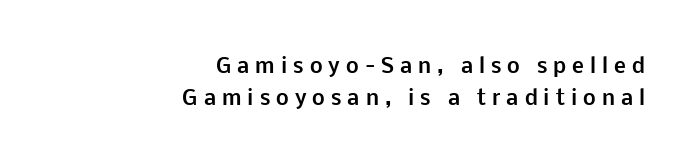
{"italic": "no", "bold": "yes", "underline": "no", "align": "right", "line_spacing": "normal", "line_spacing_ratio": 1.59, "letter_spacing": "wide", "letter_spacing_em": 0.3, "glyph_px": 20}
